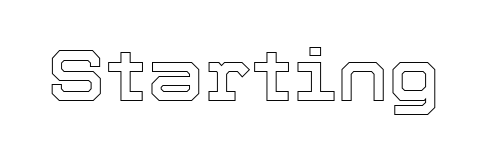
The image shows 72 px text type, upright; set normal letter spacing, not underlined; a medium x-height.
